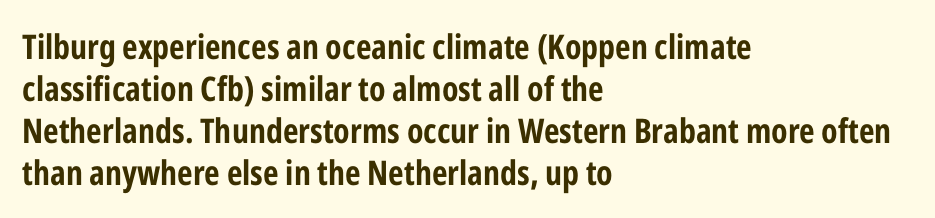
Strong, thick strokes mark this as bold type. The face used here is rendered with its standard letterfit. You could not count columns in this text — the font is proportionally spaced. This is roman type, the default non-slanted kind.
